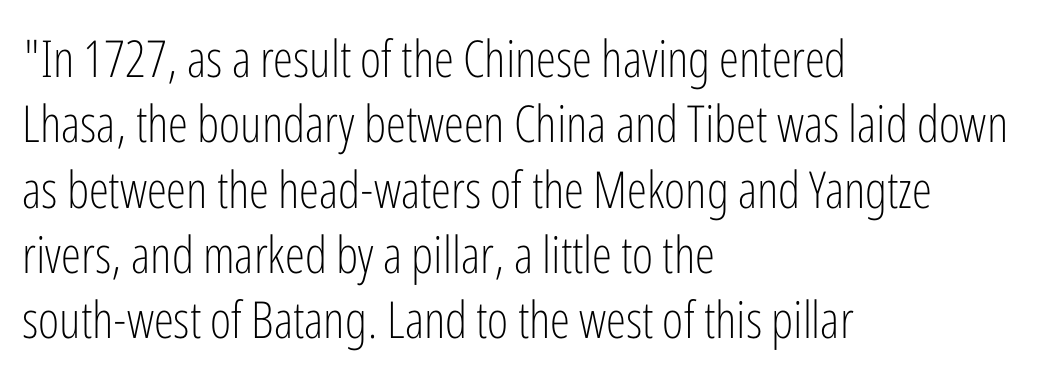
Q: Is the text bold? A: No.
Q: Is the text italic (slanted)? A: No, it is upright.
Q: Is the typeface a serif or a sans-serif typeface? A: Sans-serif.
Q: Is the text underlined? A: No.
Q: How is the paragraph aligned? A: Left-aligned.
Q: Is the spacing between letters normal or unusually wide? A: Normal.
Q: Is the spacing between lines tight, normal or loose? A: Normal.
Q: Width (condensed, normal, or wide)? A: Condensed.
Q: Stroke contrast? A: Low.
Q: x-height? A: Medium.
Q: Monospaced? A: No.
